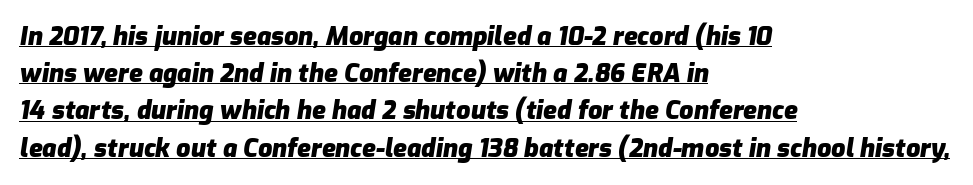
The horizontal fit of the characters is conventional and even. In CSS terms this would be text-align: left. Bold? Absolutely — the strokes are thick and heavy. Glance below the letters and you will spot a drawn line.
